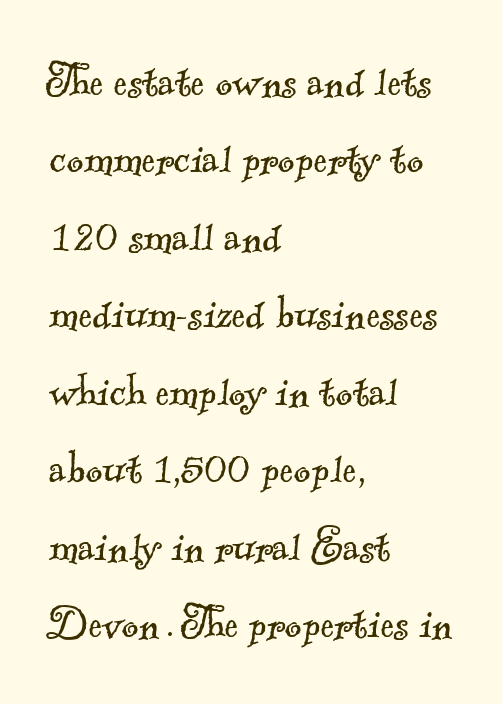
Q: Is the text bold? A: No.
Q: Is the typeface a serif or a sans-serif typeface? A: Serif.
Q: Is the text underlined? A: No.
Q: How is the paragraph aligned? A: Left-aligned.
Q: Is the spacing between letters normal or unusually wide? A: Normal.
Q: Is the spacing between lines tight, normal or loose? A: Normal.
Q: Width (condensed, normal, or wide)? A: Normal.
Q: x-height? A: Small.
Q: Monospaced? A: No.
